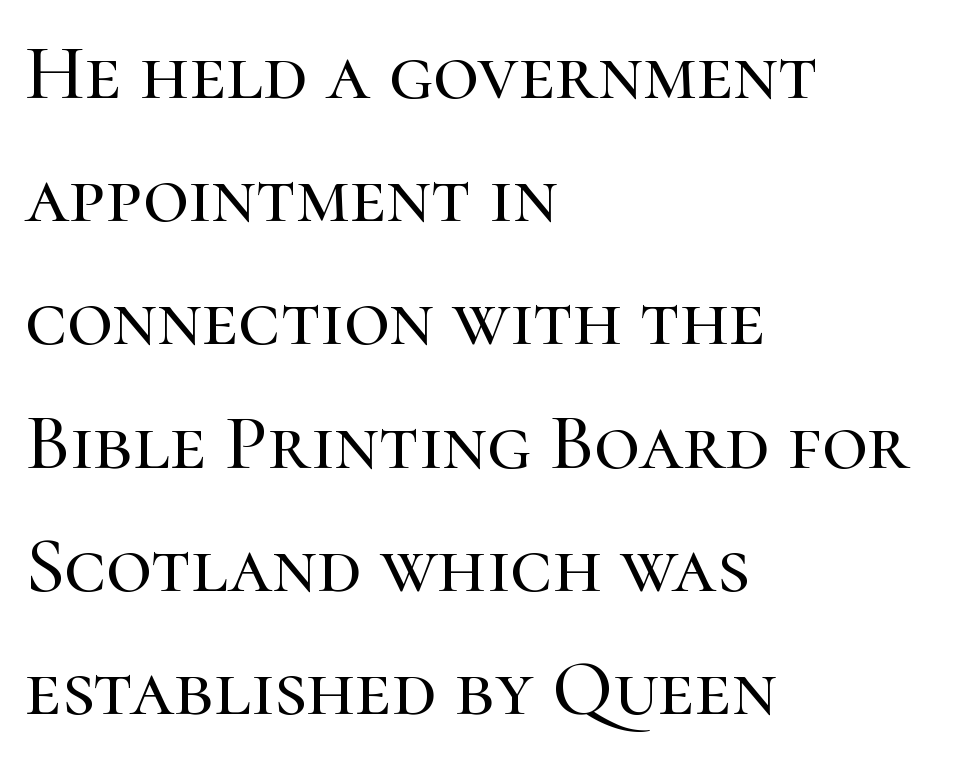
The image shows 79 px serif type, upright; set left-aligned, normal line spacing (1.56x), normal letter spacing, not underlined; high stroke contrast and a medium x-height.
